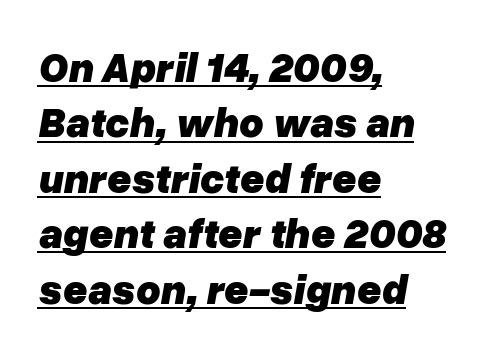
Q: Is the text bold? A: Yes.
Q: Is the text italic (slanted)? A: Yes, it leans right by about 10 degrees.
Q: Is the text underlined? A: Yes.
Q: How is the paragraph aligned? A: Left-aligned.
Q: Is the spacing between letters normal or unusually wide? A: Normal.
Q: Is the spacing between lines tight, normal or loose? A: Normal.
Q: Width (condensed, normal, or wide)? A: Normal.
Q: Stroke contrast? A: Low.
Q: x-height? A: Medium.
Q: Monospaced? A: No.
